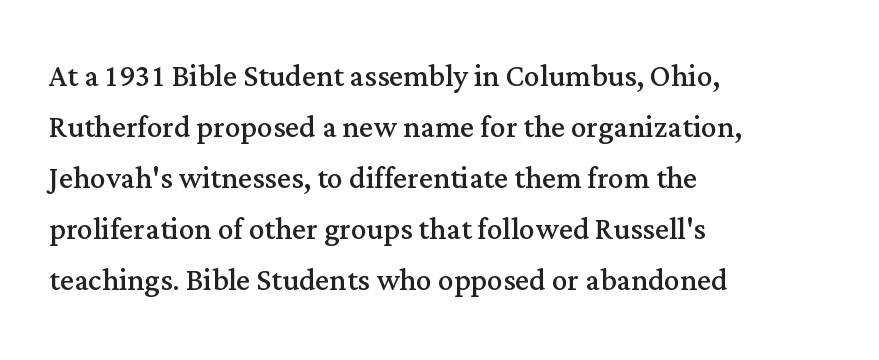
The image shows 39 px regular-weight serif type, upright; set left-aligned, normal line spacing (1.31x), normal letter spacing, not underlined; medium stroke contrast and a medium x-height.
